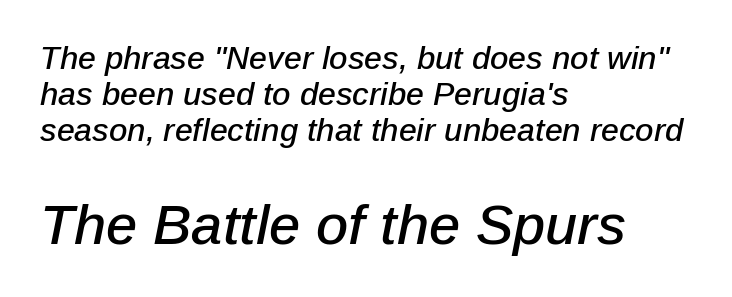
Emphasis-style slanted type is in use. Visually, the bottom section dominates because its glyphs are scaled up. Baseline-to-baseline distance is barely more than the letter height. Leftover space on each line is placed entirely after the last word.
